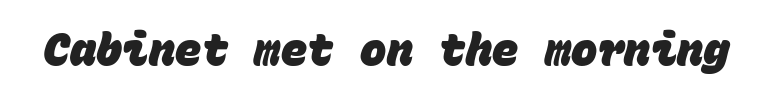
These lines are rendered in a fixed-pitch font. The glyphs have the mass of a bold cut. Between one letter and the next there's only the usual sliver of space. You can tell from the bare stems that sans-serif type was used. The gap between lines stays unmarked.
